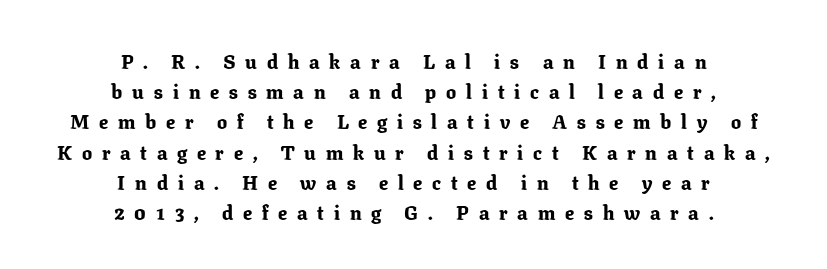
The image shows 20 px bold type, upright; set centered, normal line spacing (1.51x), unusually wide letter spacing (+0.49 em), not underlined.
